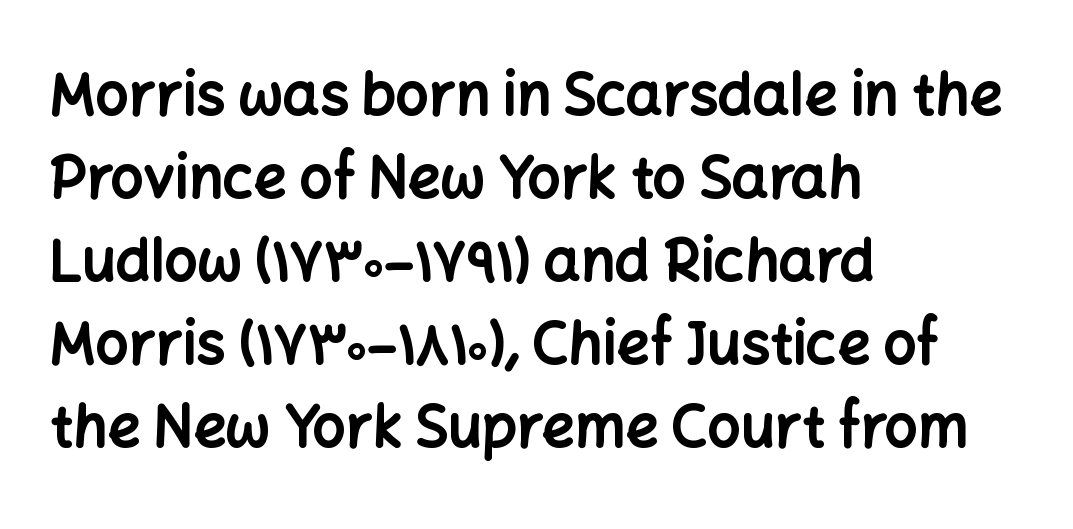
The image shows 58 px bold sans-serif type, upright; set left-aligned, normal line spacing (1.43x), normal letter spacing, not underlined; low stroke contrast and a medium x-height.
